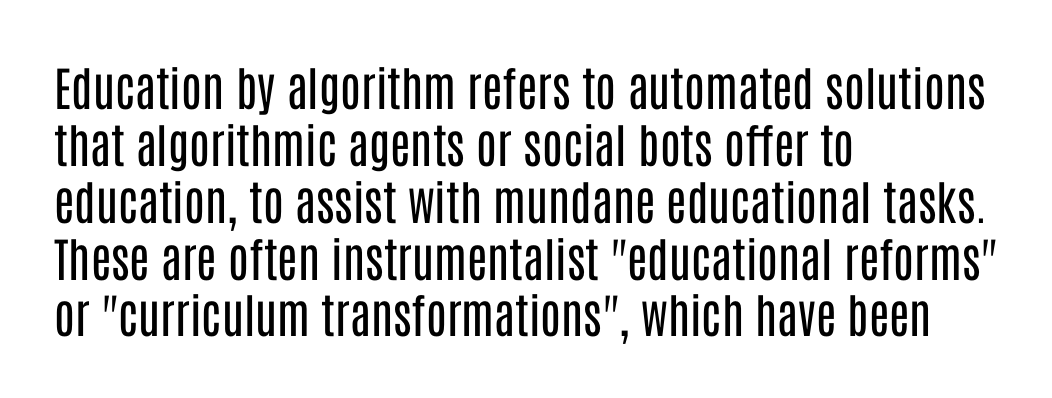
Note the varied advance widths — an 'i' is clearly narrower than an 'm'. The lines are quadded left. This is the regular roman posture of the typeface. The gap between lines stays unmarked.
